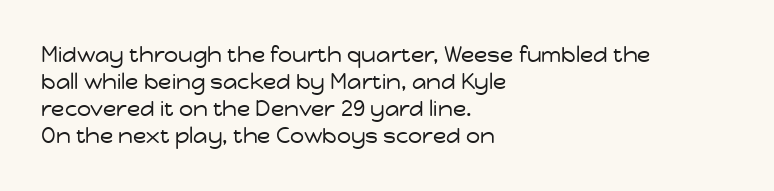
The image shows 22 px text type, upright; set left-aligned, line spacing 1.23x, normal letter spacing, not underlined.
